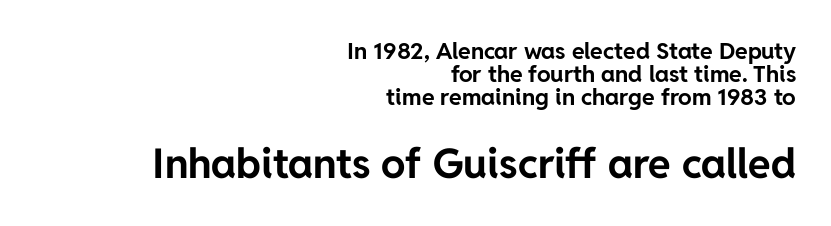
{"serif": "no", "italic": "no", "bold": "yes", "weight": "bold", "width": "normal", "stroke_contrast": "low", "x_height": "medium", "monospaced": "no", "underline": "no", "align": "right", "line_spacing": "tight", "line_spacing_ratio": 0.99, "letter_spacing": "normal", "letter_spacing_em": 0.0, "larger_block": "second", "size_ratio": 1.78, "glyph_px": 41}
